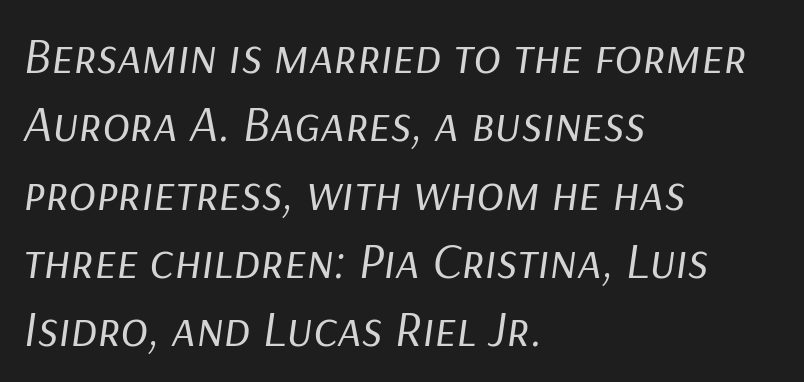
{"italic": "yes", "lean": "right", "slant_degrees": 9, "bold": "no", "weight": "regular", "width": "normal", "stroke_contrast": "low", "x_height": "medium", "monospaced": "no", "underline": "no", "align": "left", "line_spacing": "normal", "line_spacing_ratio": 1.34, "letter_spacing": "normal", "letter_spacing_em": 0.0, "glyph_px": 51}
